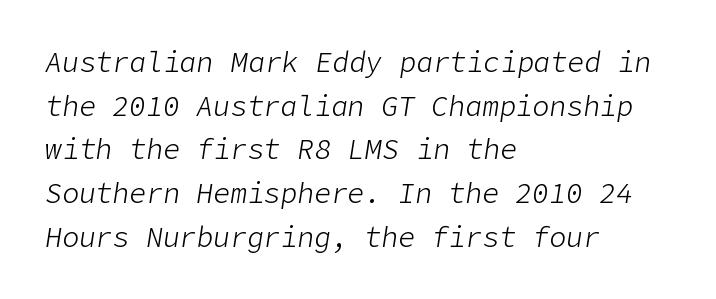
Does the copy run flush right? No — it runs flush left. Only glyphs here, with clear space below each row. Inter-character spacing is left at the font's built-in metrics. The font's italic variant was chosen for this text.
